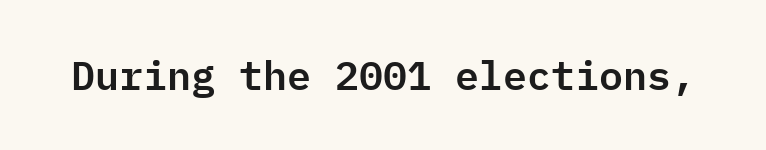
Q: Is the text italic (slanted)? A: No, it is upright.
Q: Is the typeface a serif or a sans-serif typeface? A: Sans-serif.
Q: Is the text underlined? A: No.
Q: Is the spacing between letters normal or unusually wide? A: Normal.
Q: Width (condensed, normal, or wide)? A: Normal.
Q: Stroke contrast? A: Low.
Q: x-height? A: Medium.
Q: Monospaced? A: Yes.
